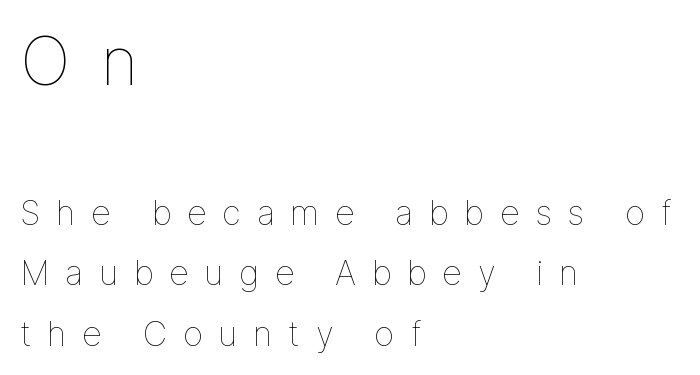
The image shows 67 px thin type, upright; set left-aligned, line spacing 1.77x, unusually wide letter spacing (+0.46 em), not underlined; the first (top) block is 1.97x larger; low stroke contrast and a medium x-height.
